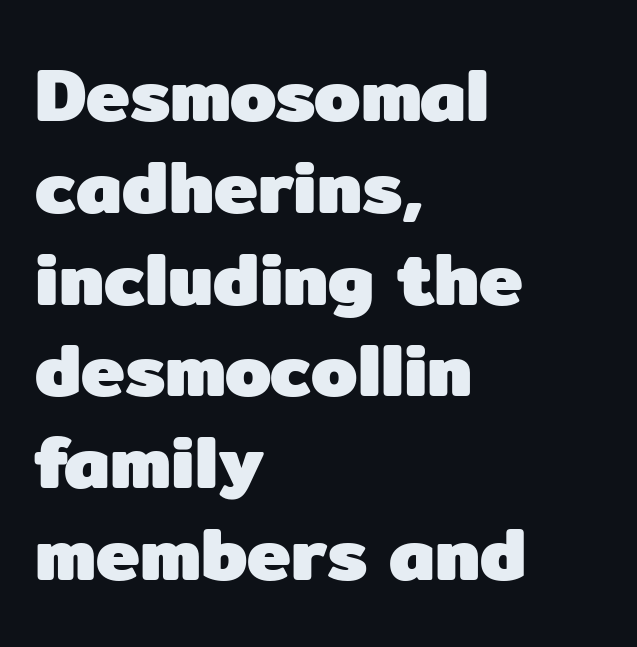
{"serif": "no", "italic": "no", "bold": "yes", "weight": "heavy", "width": "normal", "stroke_contrast": "low", "x_height": "medium", "monospaced": "no", "underline": "no", "align": "left", "line_spacing_ratio": 1.24, "letter_spacing": "normal", "letter_spacing_em": 0.0, "glyph_px": 74}
